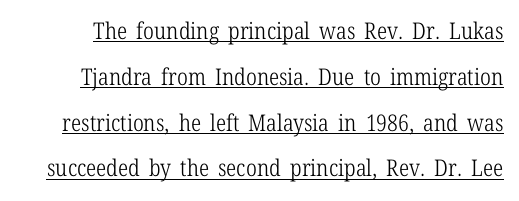
Q: Is the text bold? A: No.
Q: Is the text italic (slanted)? A: No, it is upright.
Q: Is the text underlined? A: Yes.
Q: Is the spacing between letters normal or unusually wide? A: Normal.
Q: Is the spacing between lines tight, normal or loose? A: Loose.
